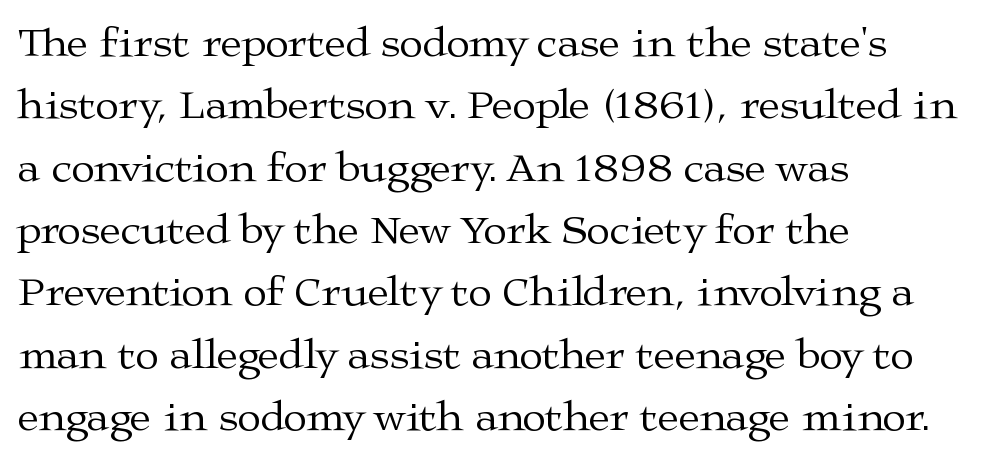
{"serif": "yes", "italic": "no", "bold": "no", "weight": "regular", "width": "wide", "stroke_contrast": "medium", "x_height": "medium", "monospaced": "no", "underline": "no", "align": "left", "line_spacing": "normal", "line_spacing_ratio": 1.45, "letter_spacing": "normal", "letter_spacing_em": 0.0, "glyph_px": 43}
